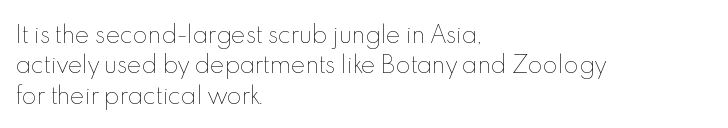
Q: Is the text bold? A: No.
Q: Is the text italic (slanted)? A: No, it is upright.
Q: Is the text underlined? A: No.
Q: How is the paragraph aligned? A: Left-aligned.
Q: Is the spacing between letters normal or unusually wide? A: Normal.
Q: Is the spacing between lines tight, normal or loose? A: Normal.
